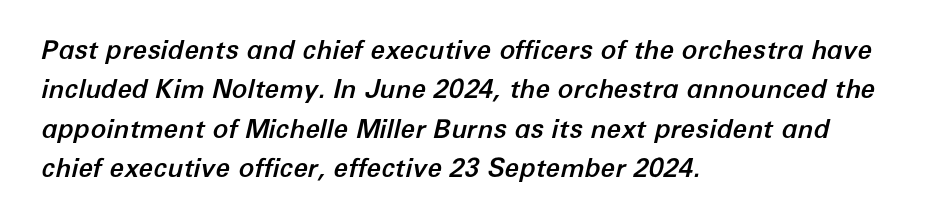
Students, note that the glyphs here touch the page at normal intervals. Vertically, the passage feels balanced, rows spaced as you'd expect. Beneath every word, the page is bare. You can tell it's italic because the verticals aren't actually vertical.
